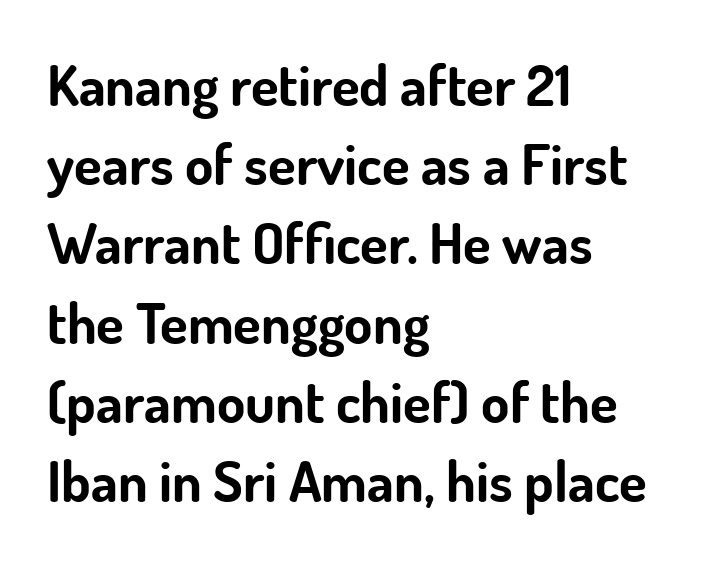
{"serif": "no", "italic": "no", "bold": "yes", "weight": "bold", "width": "normal", "stroke_contrast": "low", "x_height": "small", "monospaced": "no", "underline": "no", "align": "left", "line_spacing": "normal", "line_spacing_ratio": 1.39, "letter_spacing": "normal", "letter_spacing_em": 0.0, "glyph_px": 57}
